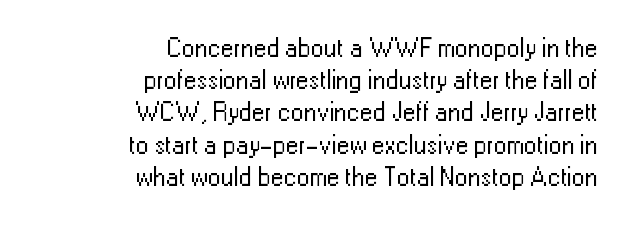
The image shows 26 px text type, upright; set right-aligned, line spacing 1.24x, normal letter spacing, not underlined.
